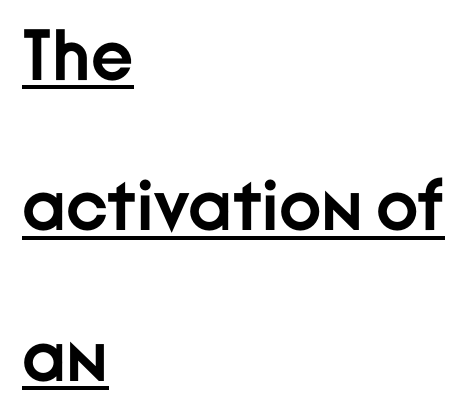
A sans-serif font was chosen for this passage. Spacing verdict: proportional, widths tailored to each character. This is heavy type, rendered in bold. Line beginnings align vertically; line endings do not. No italicization has been applied; the sample stays upright. Interline gaps are noticeably wide in this sample.
